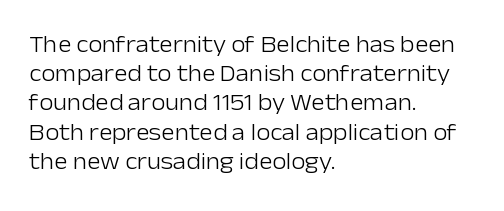
The image shows 23 px text type, upright; set left-aligned, normal line spacing (1.27x), normal letter spacing, not underlined.
